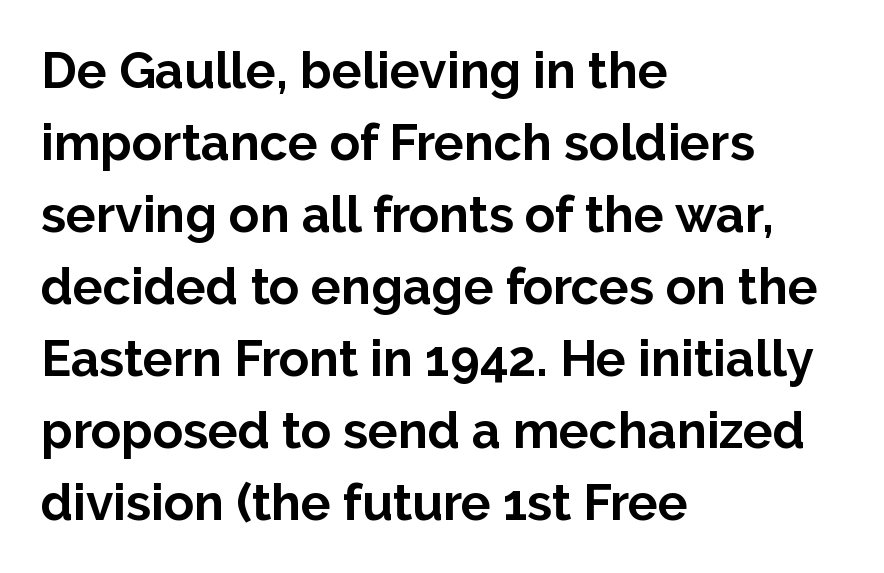
{"serif": "no", "italic": "no", "bold": "yes", "weight": "bold", "width": "normal", "stroke_contrast": "low", "x_height": "medium", "monospaced": "no", "underline": "no", "align": "left", "line_spacing": "normal", "line_spacing_ratio": 1.44, "letter_spacing": "normal", "letter_spacing_em": 0.0, "glyph_px": 50}
